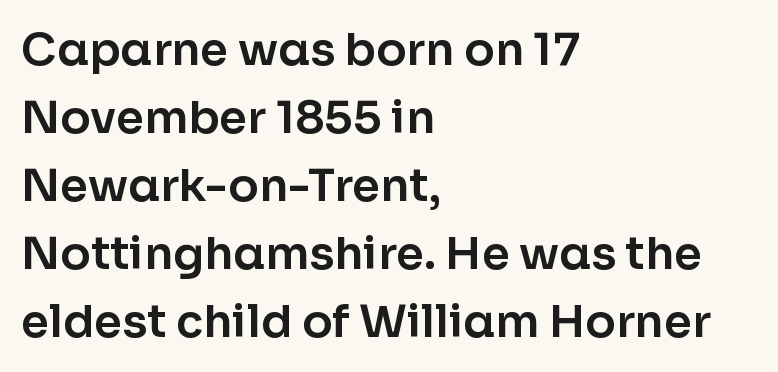
Q: Is the text italic (slanted)? A: No, it is upright.
Q: Is the typeface a serif or a sans-serif typeface? A: Sans-serif.
Q: Is the text underlined? A: No.
Q: How is the paragraph aligned? A: Left-aligned.
Q: Is the spacing between letters normal or unusually wide? A: Normal.
Q: Is the spacing between lines tight, normal or loose? A: Normal.
Q: Width (condensed, normal, or wide)? A: Normal.
Q: Stroke contrast? A: Low.
Q: x-height? A: Medium.
Q: Monospaced? A: No.
